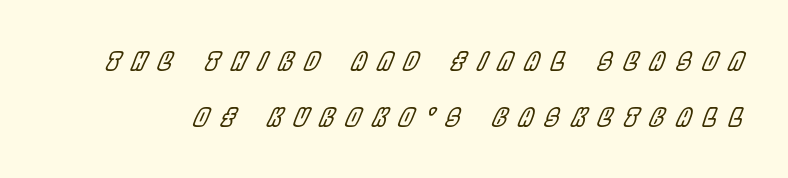
The space directly below the letters is spotless. Display-style spreading of the glyphs; the letterfit is very open. Quick note: interline space is abundant. The font's italic variant was chosen for this text.
